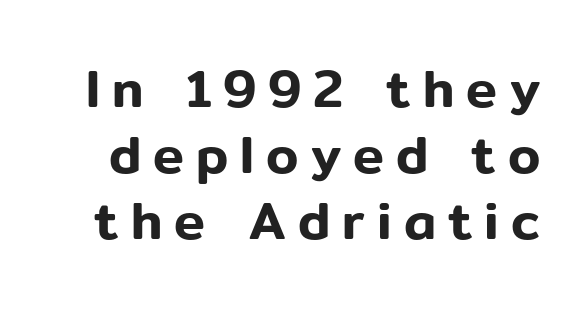
The rendering shows plain stroke endings on the letterforms — a sans-serif design. If you measured baseline to baseline, you'd find a middling distance. Does extra space separate the letters? Yes, quite a lot of it. Is this a fixed-width face? No — the glyphs have proportional, varying widths. Check under the words: just untouched page. The typography opts for an upright posture over an oblique one.
